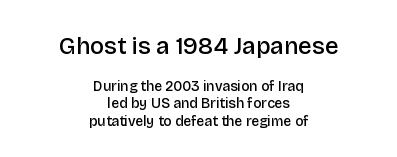
The image shows 24 px text type, upright; set centered, line spacing 1.24x, normal letter spacing, not underlined; the first (top) block is 1.71x larger.
